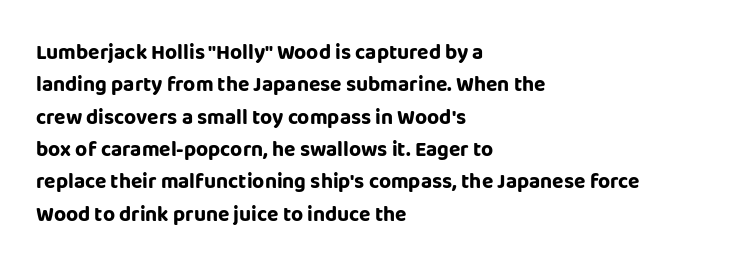
Unlike italic type, these characters show no tilt at all. Line starts are locked; line ends wander. Characters follow at the spacing the type designer built in. On the weight axis this lands at bold, roughly 700. The passage shown is not underscored anywhere.
